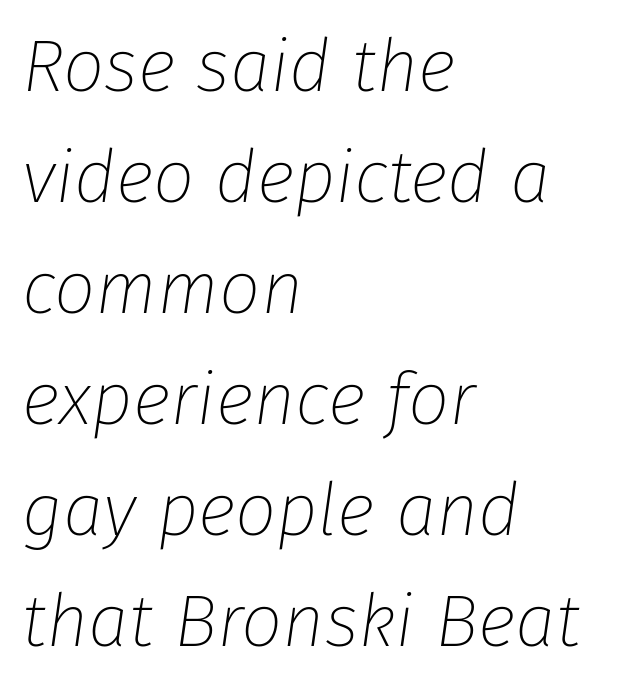
Is the type heavy? It reads as light-to-regular instead. Proportional: the letters do not fall into vertical columns. Check under the words: just untouched page. Observe the ordinary spacing: letters are neighbours, not strangers. These lines were composed using italics. Rows of type keep a routine distance in the vertical direction.
